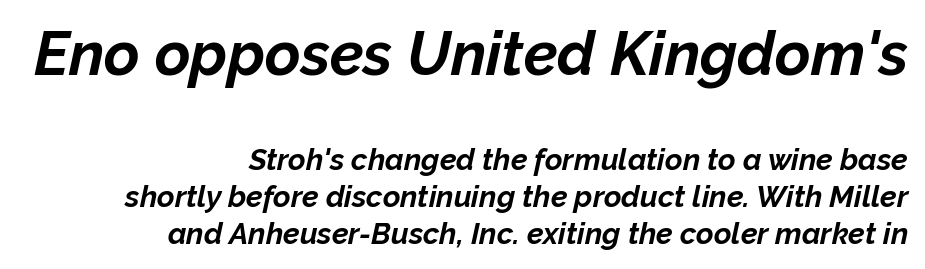
The image shows 61 px bold type, italic (leaning right); set right-aligned, line spacing 1.23x, normal letter spacing, not underlined; the first (top) block is 2.03x larger; low stroke contrast and a medium x-height.
